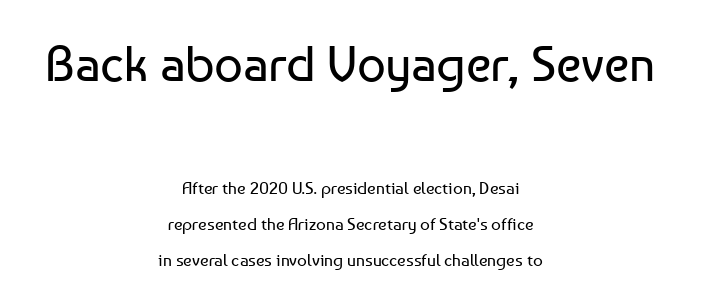
Q: Is the text bold? A: No.
Q: Is the text italic (slanted)? A: No, it is upright.
Q: Is the typeface a serif or a sans-serif typeface? A: Sans-serif.
Q: Is the text underlined? A: No.
Q: How is the paragraph aligned? A: Centered.
Q: Is the spacing between letters normal or unusually wide? A: Normal.
Q: Is the spacing between lines tight, normal or loose? A: Loose.
Q: Which block of text is set in a larger size, the first (top) or the second (bottom)? A: The first (top) one.
Q: Width (condensed, normal, or wide)? A: Normal.
Q: Stroke contrast? A: Low.
Q: x-height? A: Medium.
Q: Monospaced? A: No.
